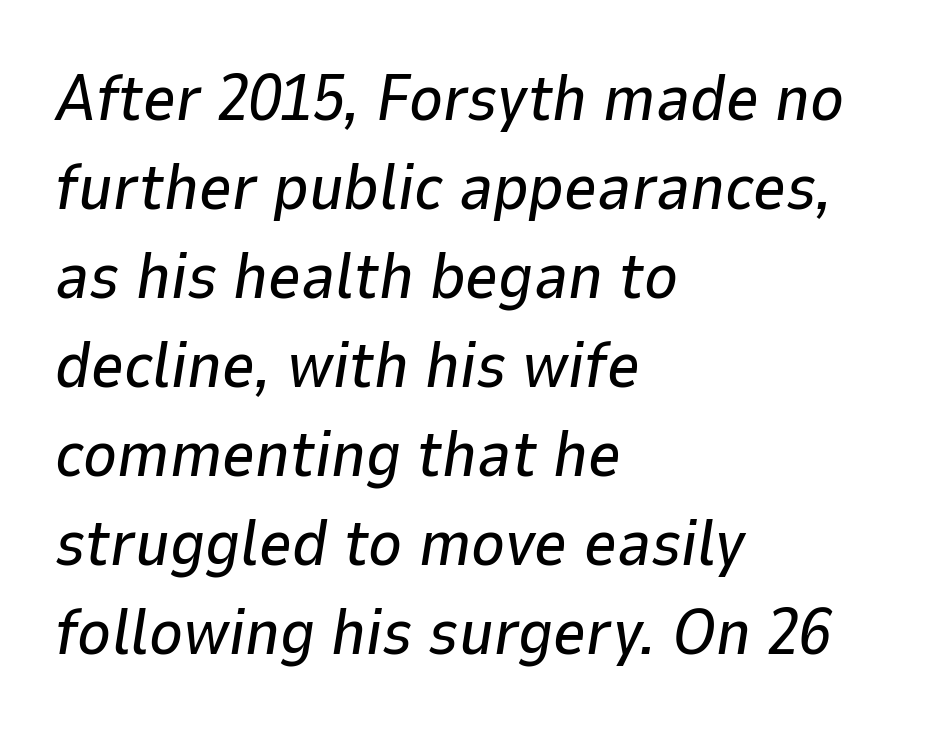
The image shows 64 px text type, italic (leaning right); set left-aligned, normal line spacing (1.39x), normal letter spacing, not underlined; low stroke contrast and a medium x-height.
